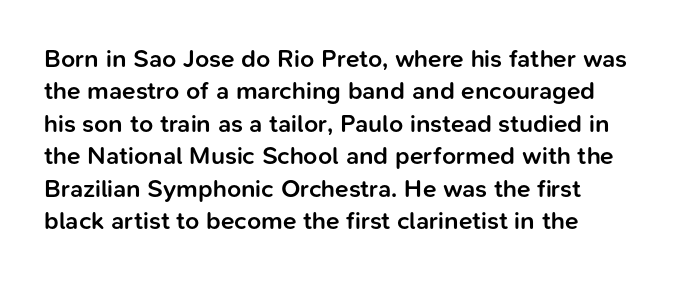
In terms of letterspacing, this is plain default setting. The designer left line spacing at the default. These lines were composed using upright roman letters. Weight: semibold (demi). Descender tails drop into unmarked territory.
